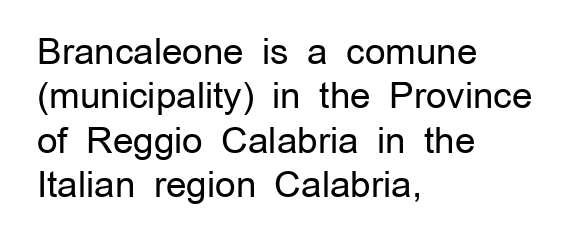
{"serif": "no", "italic": "no", "bold": "no", "weight": "regular", "width": "normal", "stroke_contrast": "low", "x_height": "medium", "monospaced": "no", "underline": "no", "align": "left", "line_spacing_ratio": 1.23, "letter_spacing": "normal", "letter_spacing_em": 0.0, "glyph_px": 36}
